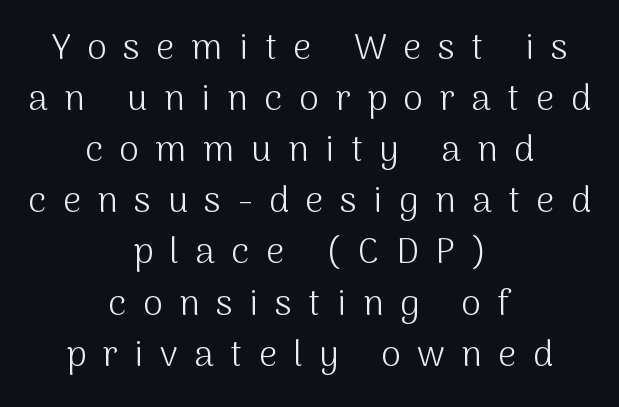
The image shows 36 px light sans-serif type, upright; set centered, normal line spacing (1.42x), unusually wide letter spacing (+0.46 em), not underlined; medium stroke contrast and a medium x-height.
